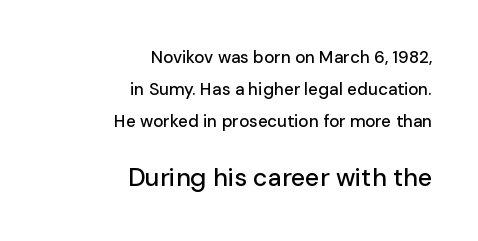
{"italic": "no", "underline": "no", "align": "right", "line_spacing_ratio": 1.87, "letter_spacing": "normal", "letter_spacing_em": 0.0, "larger_block": "second", "size_ratio": 1.47, "glyph_px": 25}
